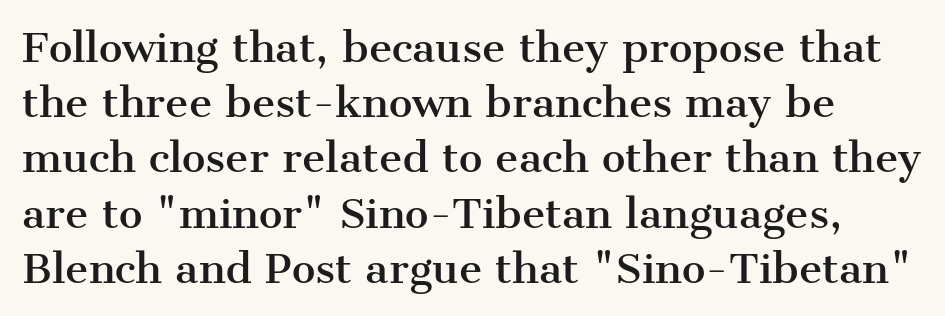
The horizontal fit of the characters is conventional and even. Rows of type keep a routine distance in the vertical direction. The letters advance in unequal steps, a hallmark of proportional type. Small tapered or slab feet sit at the stroke ends, so this counts as serif.
